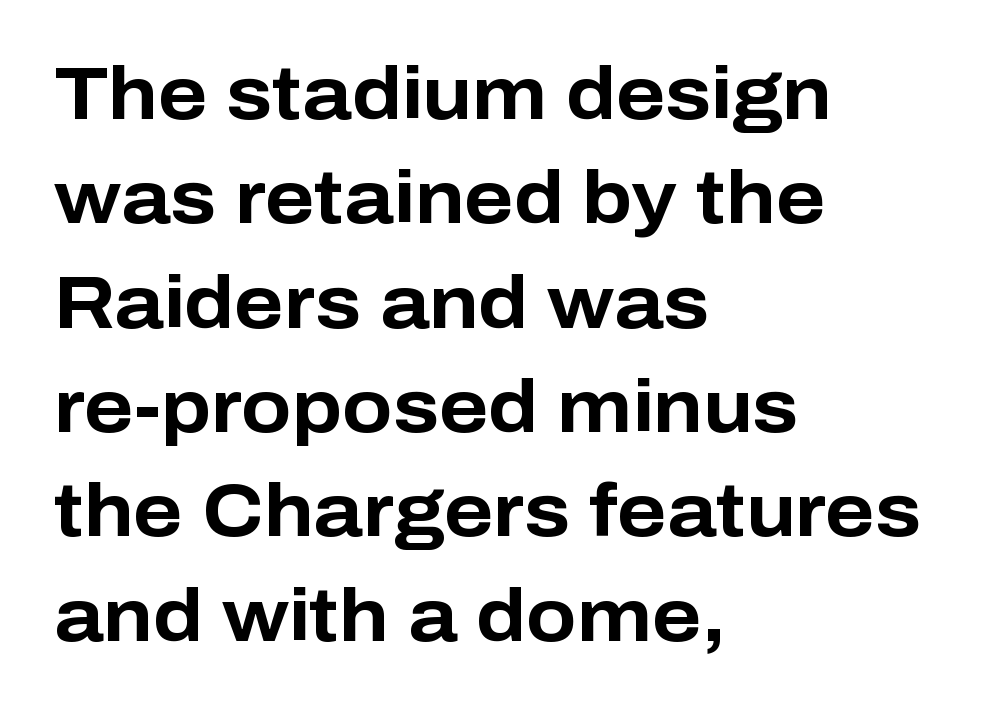
{"serif": "no", "italic": "no", "bold": "yes", "weight": "bold", "width": "normal", "stroke_contrast": "low", "x_height": "medium", "monospaced": "no", "underline": "no", "align": "left", "line_spacing": "normal", "line_spacing_ratio": 1.41, "letter_spacing": "normal", "letter_spacing_em": 0.0, "glyph_px": 74}
